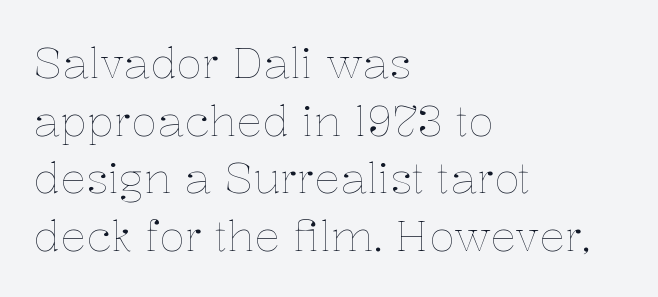
{"italic": "no", "bold": "no", "weight": "thin", "width": "normal", "stroke_contrast": "low", "x_height": "medium", "monospaced": "no", "underline": "no", "align": "left", "line_spacing": "normal", "line_spacing_ratio": 1.34, "letter_spacing": "normal", "letter_spacing_em": 0.0, "glyph_px": 43}
